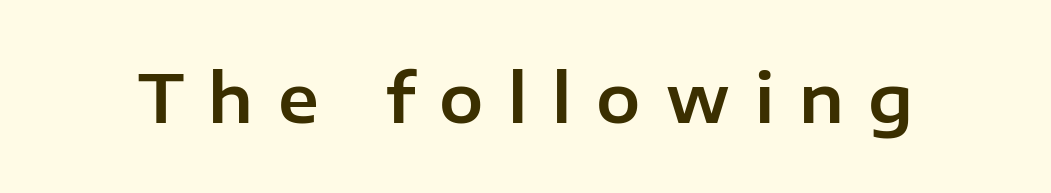
Q: Is the text italic (slanted)? A: No, it is upright.
Q: Is the typeface a serif or a sans-serif typeface? A: Sans-serif.
Q: Is the text underlined? A: No.
Q: Is the spacing between letters normal or unusually wide? A: Unusually wide.
Q: Width (condensed, normal, or wide)? A: Normal.
Q: Stroke contrast? A: Low.
Q: x-height? A: Medium.
Q: Monospaced? A: No.
